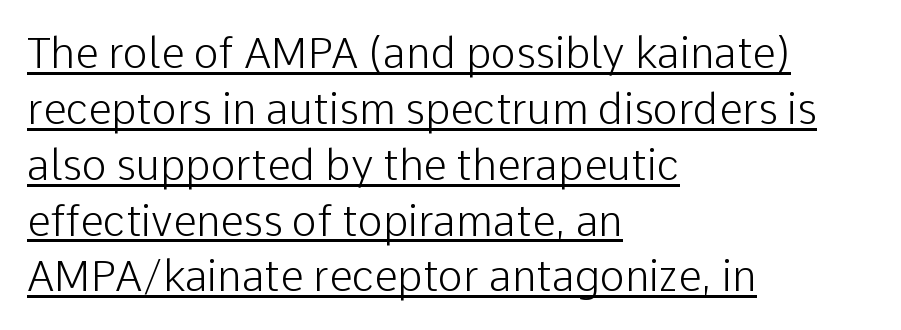
{"serif": "no", "italic": "no", "bold": "no", "weight": "light", "width": "normal", "stroke_contrast": "low", "x_height": "medium", "monospaced": "no", "underline": "yes", "align": "left", "line_spacing": "normal", "line_spacing_ratio": 1.33, "letter_spacing": "normal", "letter_spacing_em": 0.0, "glyph_px": 42}
